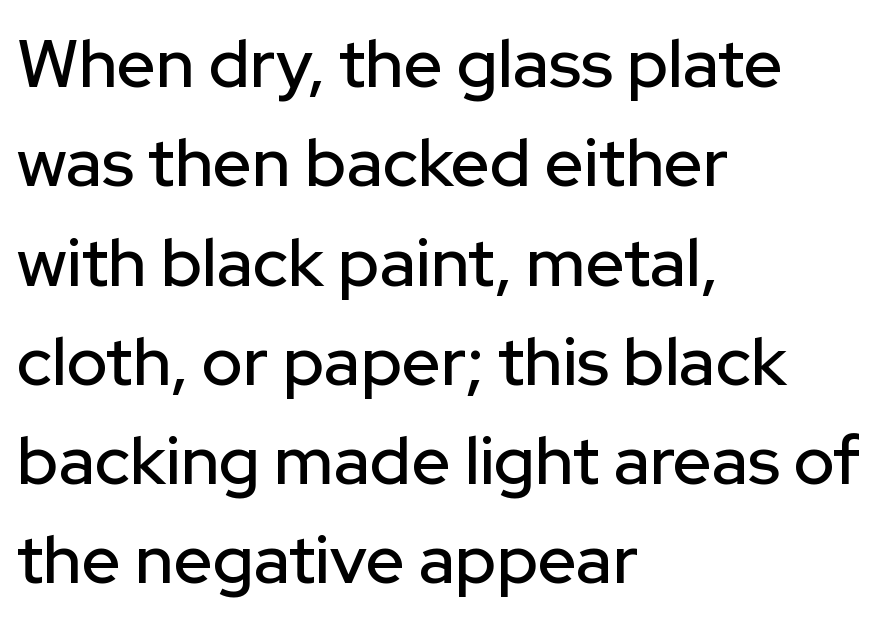
The image shows 68 px sans-serif type, upright; set left-aligned, normal line spacing (1.46x), normal letter spacing, not underlined; low stroke contrast and a medium x-height.
